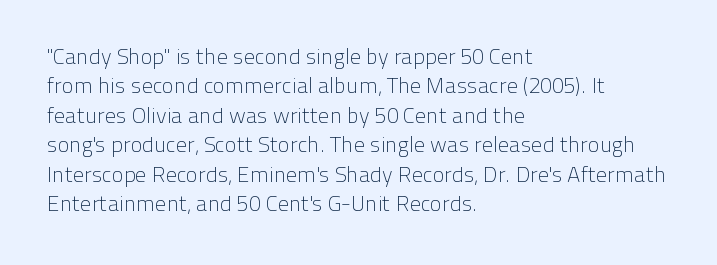
{"italic": "no", "bold": "no", "underline": "no", "align": "left", "line_spacing": "normal", "line_spacing_ratio": 1.34, "letter_spacing": "normal", "letter_spacing_em": 0.0, "glyph_px": 22}
